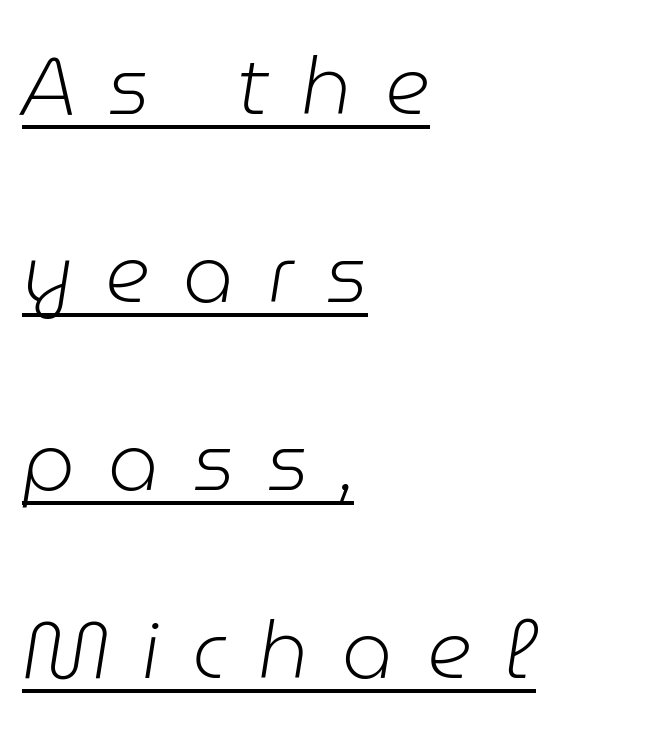
Q: Is the text bold? A: No.
Q: Is the text italic (slanted)? A: Yes, it leans right by about 9 degrees.
Q: Is the text underlined? A: Yes.
Q: How is the paragraph aligned? A: Left-aligned.
Q: Is the spacing between letters normal or unusually wide? A: Unusually wide.
Q: Is the spacing between lines tight, normal or loose? A: Loose.
Q: Width (condensed, normal, or wide)? A: Normal.
Q: Stroke contrast? A: Low.
Q: x-height? A: Medium.
Q: Monospaced? A: No.
